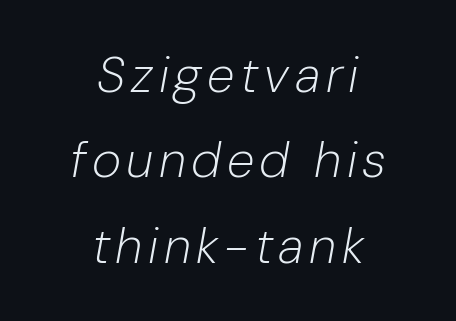
{"italic": "yes", "lean": "right", "slant_degrees": 10, "bold": "no", "weight": "light", "width": "normal", "stroke_contrast": "low", "x_height": "medium", "monospaced": "no", "underline": "no", "align": "center", "line_spacing_ratio": 1.71, "glyph_px": 50}
